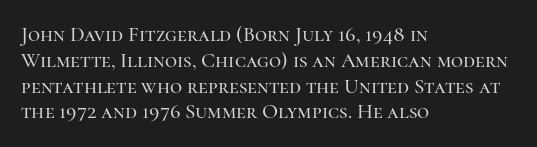
The image shows 21 px text type, upright; set left-aligned, line spacing 1.23x, normal letter spacing, not underlined.
